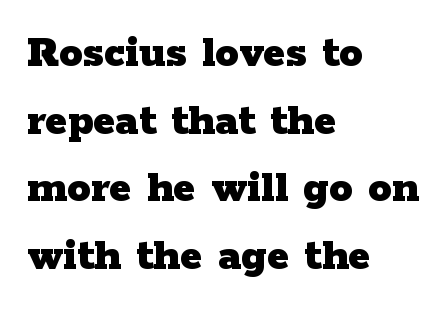
The rendering uses natural spacing where letterforms have individual widths. Observe the ordinary spacing: letters are neighbours, not strangers. Descenders are the only things crossing below the line. Whoever set this chose a conventional vertical rhythm. Nope, not italic — everything's standing straight. These lines are set flush left with a ragged right edge.
